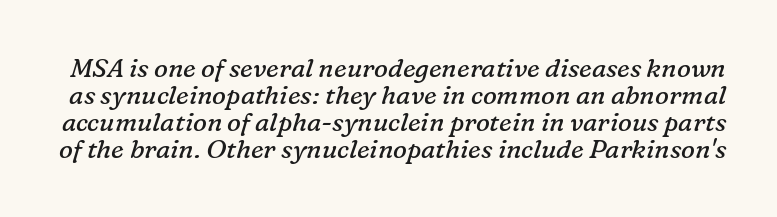
Q: Is the text bold? A: No.
Q: Is the text italic (slanted)? A: Yes, it leans right by about 16 degrees.
Q: Is the text underlined? A: No.
Q: Is the spacing between letters normal or unusually wide? A: Normal.
Q: Is the spacing between lines tight, normal or loose? A: Tight.
